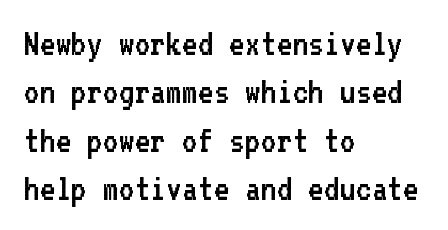
The image shows 38 px regular-weight sans-serif type, upright, monospaced; set left-aligned, normal line spacing (1.27x), normal letter spacing, not underlined; low stroke contrast and a medium x-height.
